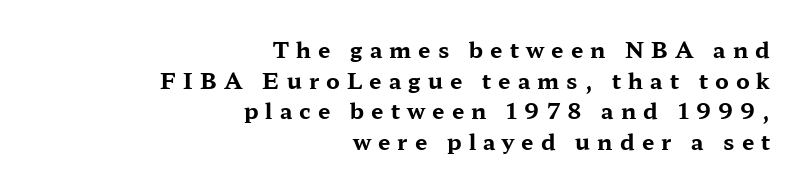
Q: Is the text bold? A: Yes.
Q: Is the text italic (slanted)? A: No, it is upright.
Q: Is the text underlined? A: No.
Q: How is the paragraph aligned? A: Right-aligned.
Q: Is the spacing between letters normal or unusually wide? A: Unusually wide.
Q: Is the spacing between lines tight, normal or loose? A: Normal.
